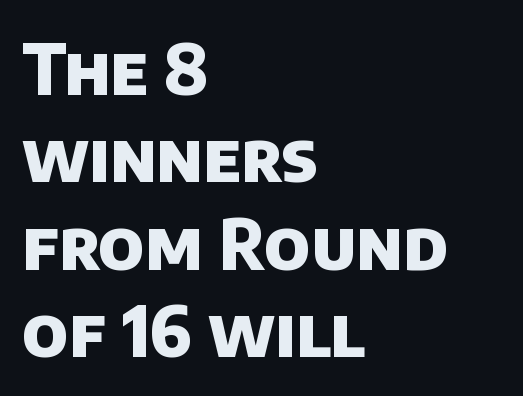
The font family rendered here belongs to the sans-serif group. A student would call this left alignment; a typographer would say flush left, rag right. The gap between lines stays unmarked. Tracking here is standard; glyphs follow each other at the usual distance.
